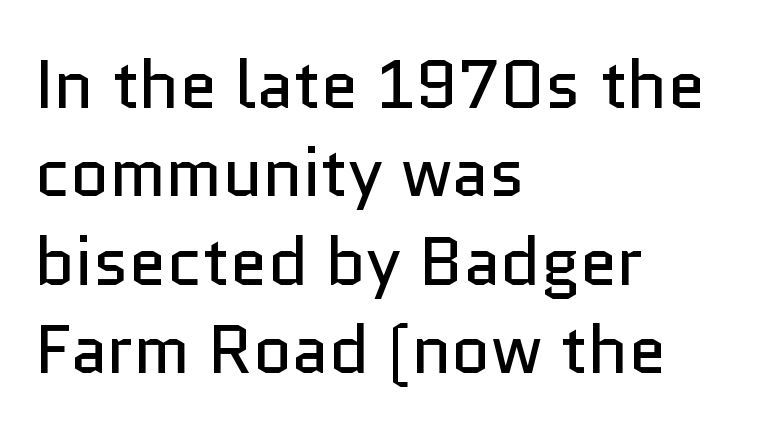
{"serif": "no", "italic": "no", "bold": "no", "weight": "regular", "width": "normal", "stroke_contrast": "low", "x_height": "medium", "monospaced": "no", "underline": "no", "align": "left", "line_spacing": "normal", "line_spacing_ratio": 1.3, "letter_spacing": "normal", "letter_spacing_em": 0.0, "glyph_px": 68}
